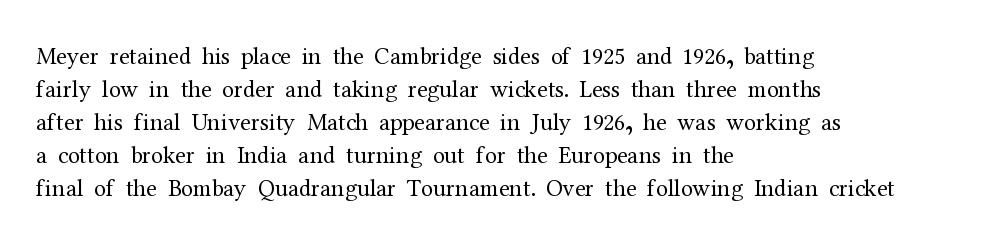
The image shows 24 px text type, upright; set left-aligned, normal line spacing (1.37x), normal letter spacing, not underlined.
